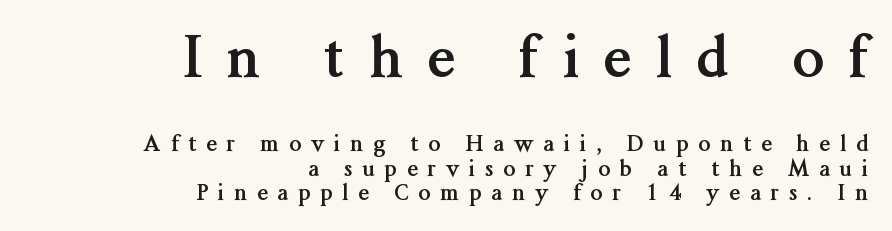
Q: Is the text bold? A: Yes.
Q: Is the text italic (slanted)? A: No, it is upright.
Q: Is the typeface a serif or a sans-serif typeface? A: Serif.
Q: Is the text underlined? A: No.
Q: How is the paragraph aligned? A: Right-aligned.
Q: Is the spacing between letters normal or unusually wide? A: Unusually wide.
Q: Is the spacing between lines tight, normal or loose? A: Tight.
Q: Which block of text is set in a larger size, the first (top) or the second (bottom)? A: The first (top) one.
Q: Width (condensed, normal, or wide)? A: Normal.
Q: Stroke contrast? A: Medium.
Q: x-height? A: Medium.
Q: Monospaced? A: No.
